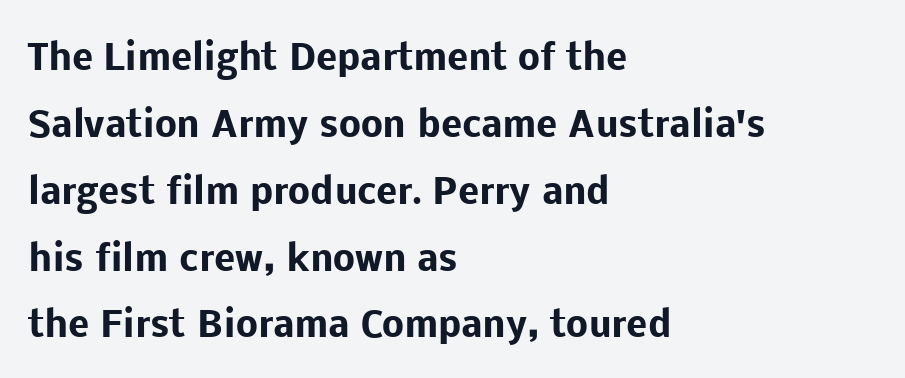
The image shows 35 px heavy sans-serif type, upright; set left-aligned, loose line spacing (1.91x), normal letter spacing, not underlined; low stroke contrast and a medium x-height.
